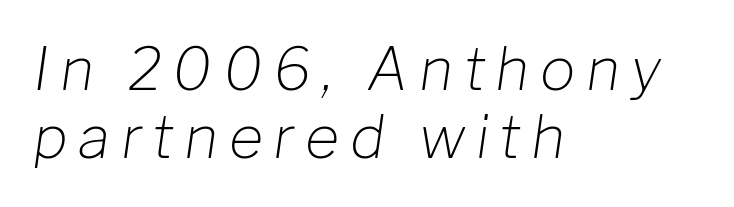
The image shows 59 px light type, italic (leaning right); set left-aligned, line spacing 1.16x, not underlined; low stroke contrast and a medium x-height.
